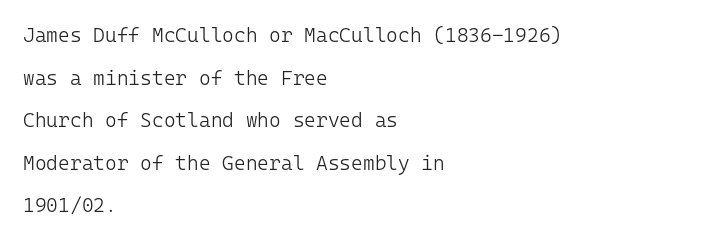
The image shows 20 px text type, upright; set left-aligned, loose line spacing (2.13x), normal letter spacing, not underlined.
